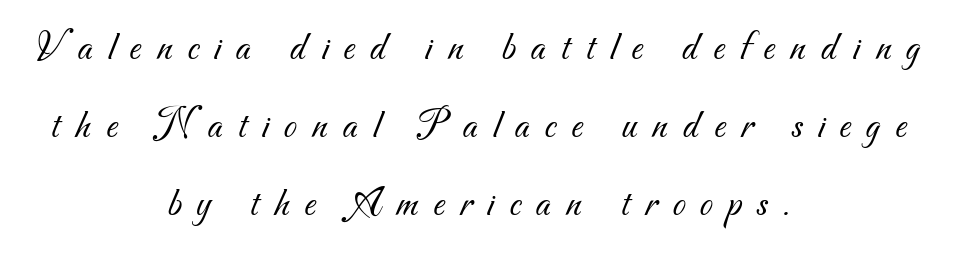
The image shows 42 px light sans-serif type; set centered, line spacing 1.86x, unusually wide letter spacing (+0.36 em), not underlined; medium stroke contrast and a small x-height.
